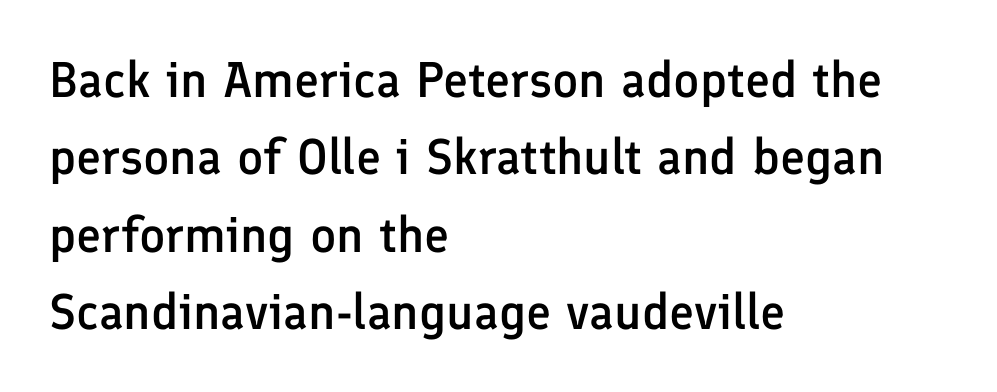
{"serif": "no", "italic": "no", "bold": "semi", "weight": "semibold", "width": "normal", "stroke_contrast": "low", "x_height": "medium", "monospaced": "no", "underline": "no", "align": "left", "line_spacing": "normal", "line_spacing_ratio": 1.55, "letter_spacing": "normal", "letter_spacing_em": 0.0, "glyph_px": 50}
